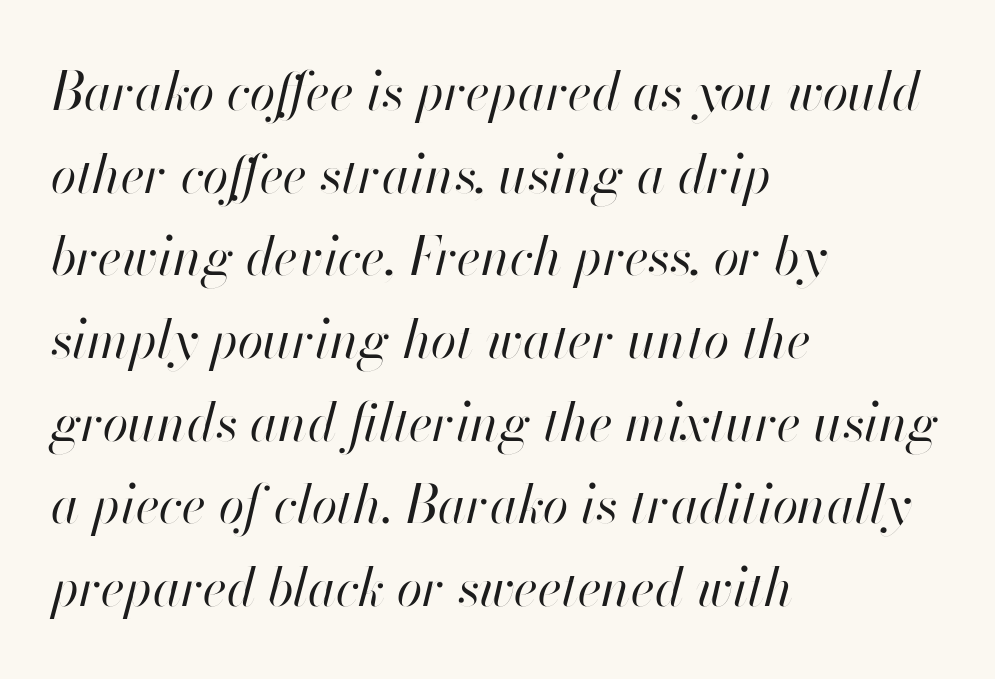
Here the designer chose a conventional face with non-uniform glyph widths. The passage shown stacks its lines at a standard gap. The gap between lines stays unmarked. The letters are slanted; this is an italic face.
